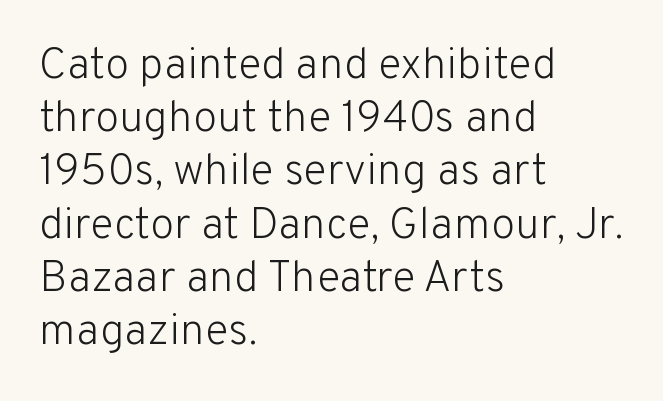
Ink coverage per letter is moderate at most. The rendering keeps characters at their native spacing. The zone under the glyphs is completely vacant. You could not count columns in this text — the font is proportionally spaced. The letters carry no serifs — their stems end cleanly without finishing strokes. Unlike italic type, these characters show no tilt at all.
